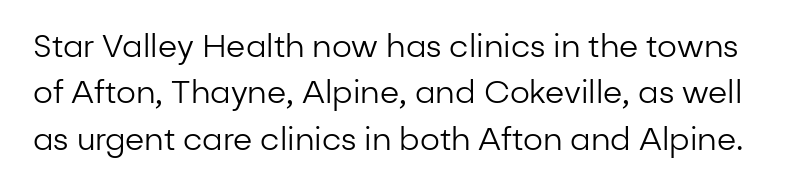
The image shows 31 px regular-weight sans-serif type, upright; set normal line spacing (1.5x), normal letter spacing, not underlined; low stroke contrast and a medium x-height.
